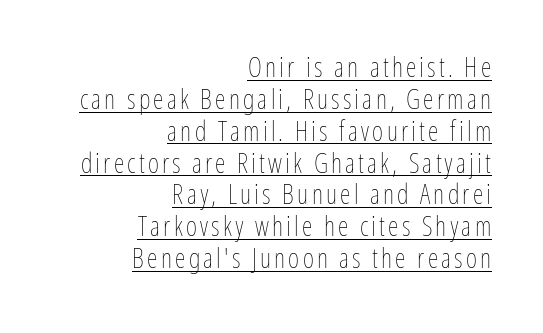
Q: Is the text bold? A: No.
Q: Is the text italic (slanted)? A: No, it is upright.
Q: Is the text underlined? A: Yes.
Q: How is the paragraph aligned? A: Right-aligned.
